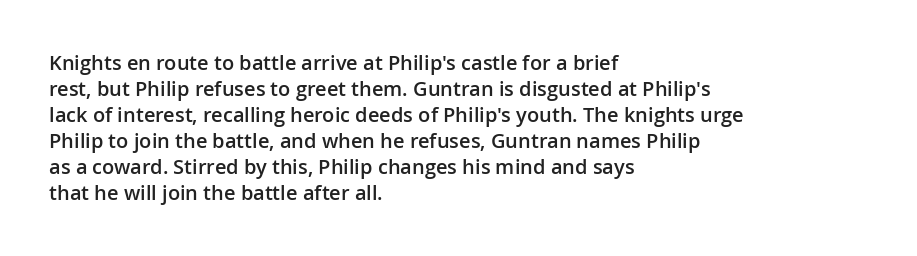
The image shows 20 px text type, upright; set left-aligned, normal line spacing (1.3x), normal letter spacing, not underlined.
